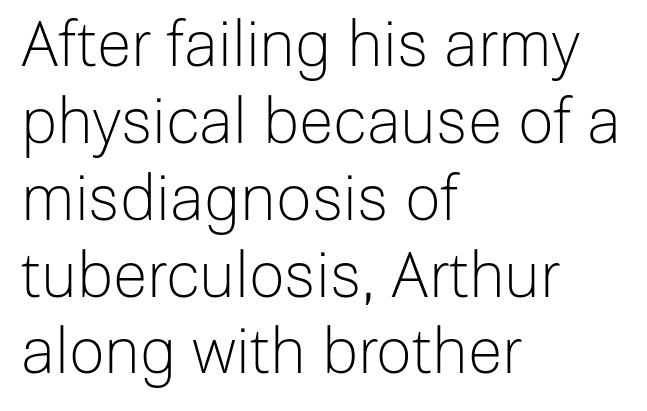
Q: Is the text bold? A: No.
Q: Is the text italic (slanted)? A: No, it is upright.
Q: Is the typeface a serif or a sans-serif typeface? A: Sans-serif.
Q: Is the text underlined? A: No.
Q: How is the paragraph aligned? A: Left-aligned.
Q: Is the spacing between letters normal or unusually wide? A: Normal.
Q: Width (condensed, normal, or wide)? A: Normal.
Q: Stroke contrast? A: Low.
Q: x-height? A: Medium.
Q: Monospaced? A: No.
